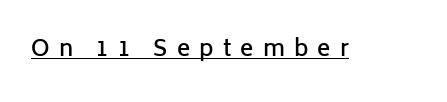
The image shows 22 px text type, upright; set unusually wide letter spacing (+0.42 em), underlined.
